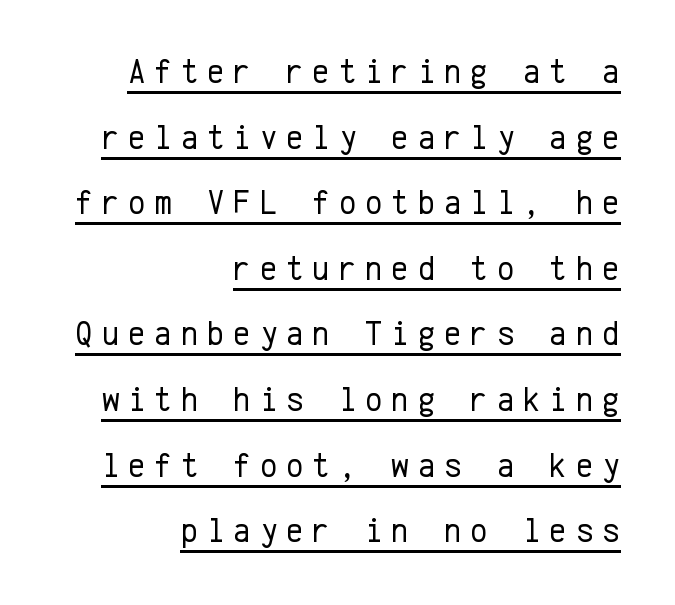
{"serif": "no", "italic": "no", "bold": "no", "weight": "regular", "width": "normal", "stroke_contrast": "low", "x_height": "medium", "monospaced": "yes", "underline": "yes", "align": "right", "line_spacing": "loose", "line_spacing_ratio": 1.93, "letter_spacing": "wide", "letter_spacing_em": 0.25, "glyph_px": 34}
